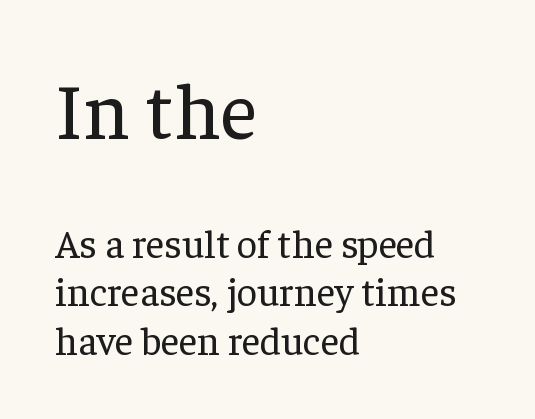
The image shows 80 px regular-weight serif type, upright; set left-aligned, line spacing 1.21x, normal letter spacing, not underlined; the first (top) block is 2.0x larger; low stroke contrast and a medium x-height.
